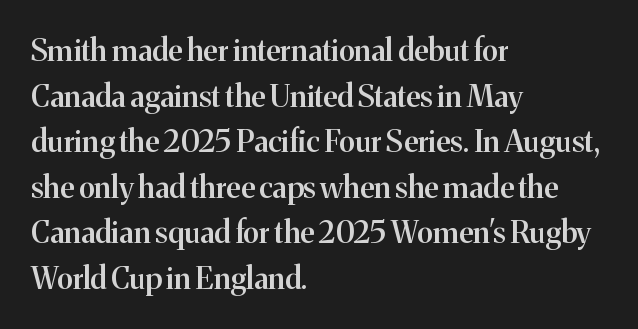
Does the type have serifs? Yes, each stem ends in a small foot. This is moderately heavy type, rendered in semibold. The space between consecutive lines is moderate. Reading down the block, your eye returns to a fixed left position each line. Check the space under the baseline: it is left empty. Style check: upright.
